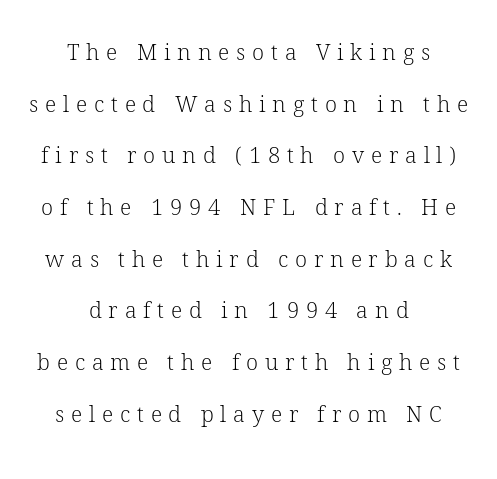
Q: Is the text bold? A: No.
Q: Is the text italic (slanted)? A: No, it is upright.
Q: Is the text underlined? A: No.
Q: How is the paragraph aligned? A: Centered.
Q: Is the spacing between letters normal or unusually wide? A: Unusually wide.
Q: Is the spacing between lines tight, normal or loose? A: Loose.
